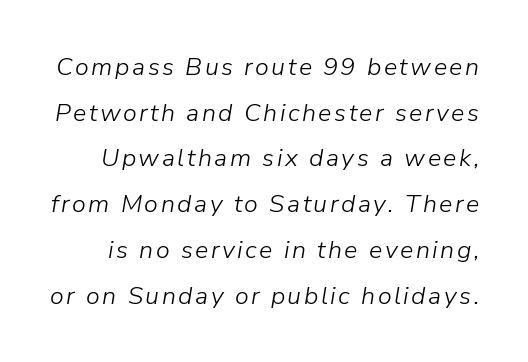
{"italic": "yes", "lean": "right", "slant_degrees": 9, "bold": "no", "underline": "no", "line_spacing_ratio": 1.83, "glyph_px": 25}
